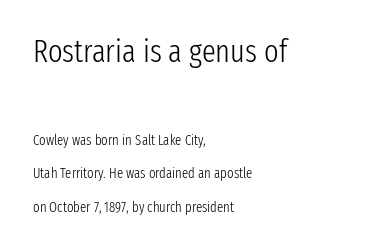
{"serif": "no", "italic": "no", "bold": "no", "weight": "light", "width": "condensed", "stroke_contrast": "low", "x_height": "medium", "monospaced": "no", "underline": "no", "align": "left", "line_spacing": "loose", "line_spacing_ratio": 2.37, "letter_spacing": "normal", "letter_spacing_em": 0.0, "larger_block": "first", "size_ratio": 2.21, "glyph_px": 31}
